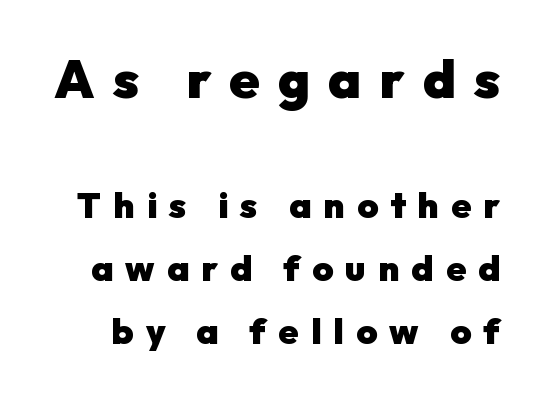
{"serif": "no", "italic": "no", "bold": "yes", "weight": "heavy", "width": "normal", "stroke_contrast": "low", "x_height": "medium", "monospaced": "no", "underline": "no", "line_spacing_ratio": 1.75, "letter_spacing": "wide", "letter_spacing_em": 0.34, "larger_block": "first", "size_ratio": 1.5, "glyph_px": 54}
